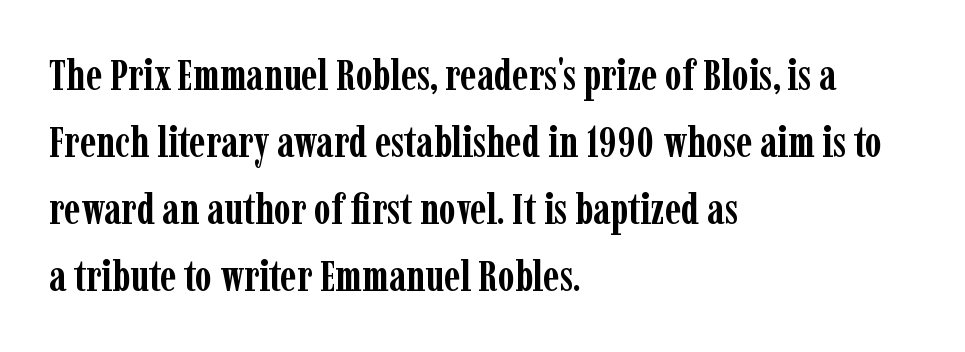
Q: Is the text bold? A: Yes.
Q: Is the text italic (slanted)? A: No, it is upright.
Q: Is the typeface a serif or a sans-serif typeface? A: Serif.
Q: Is the text underlined? A: No.
Q: How is the paragraph aligned? A: Left-aligned.
Q: Is the spacing between letters normal or unusually wide? A: Normal.
Q: Is the spacing between lines tight, normal or loose? A: Normal.
Q: Width (condensed, normal, or wide)? A: Condensed.
Q: Stroke contrast? A: Low.
Q: x-height? A: Medium.
Q: Monospaced? A: No.
